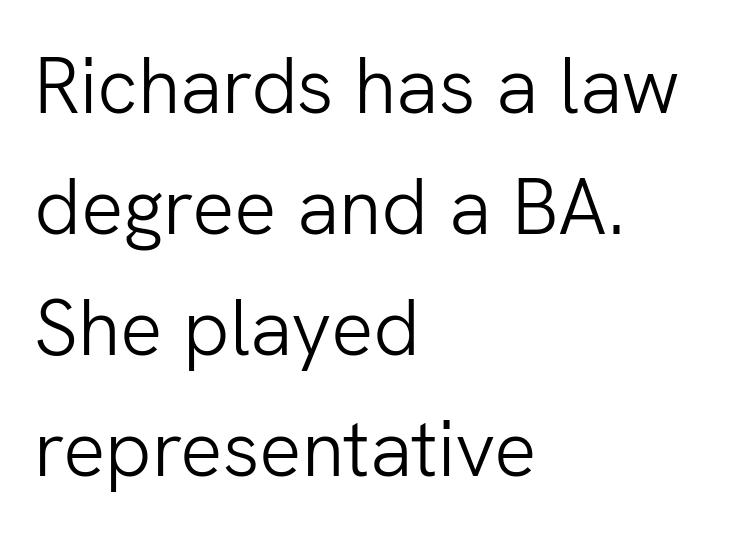
{"serif": "no", "italic": "no", "bold": "no", "weight": "light", "width": "normal", "stroke_contrast": "low", "x_height": "medium", "monospaced": "no", "underline": "no", "align": "left", "line_spacing": "normal", "line_spacing_ratio": 1.53, "letter_spacing": "normal", "letter_spacing_em": 0.0, "glyph_px": 79}
